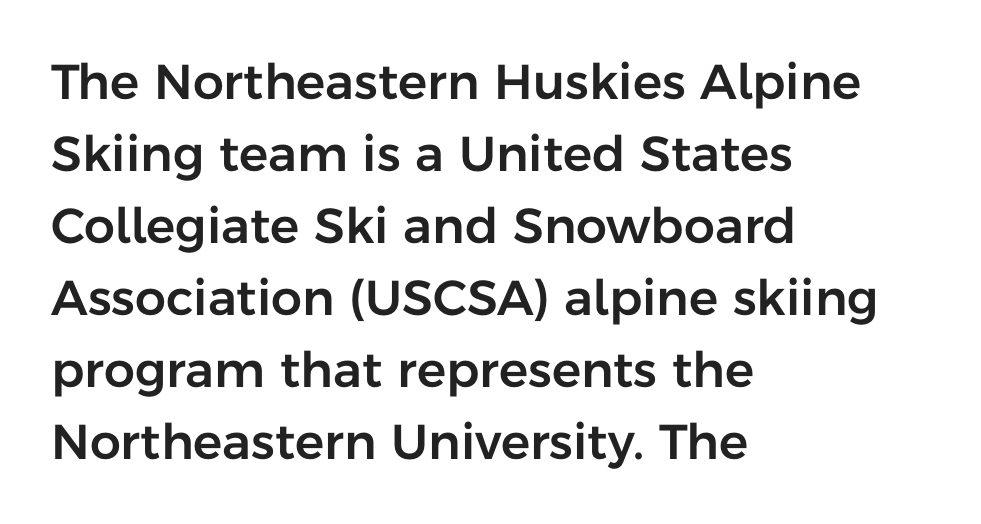
Q: Is the text italic (slanted)? A: No, it is upright.
Q: Is the typeface a serif or a sans-serif typeface? A: Sans-serif.
Q: Is the text underlined? A: No.
Q: How is the paragraph aligned? A: Left-aligned.
Q: Is the spacing between letters normal or unusually wide? A: Normal.
Q: Is the spacing between lines tight, normal or loose? A: Normal.
Q: Width (condensed, normal, or wide)? A: Normal.
Q: Stroke contrast? A: Low.
Q: x-height? A: Medium.
Q: Monospaced? A: No.
